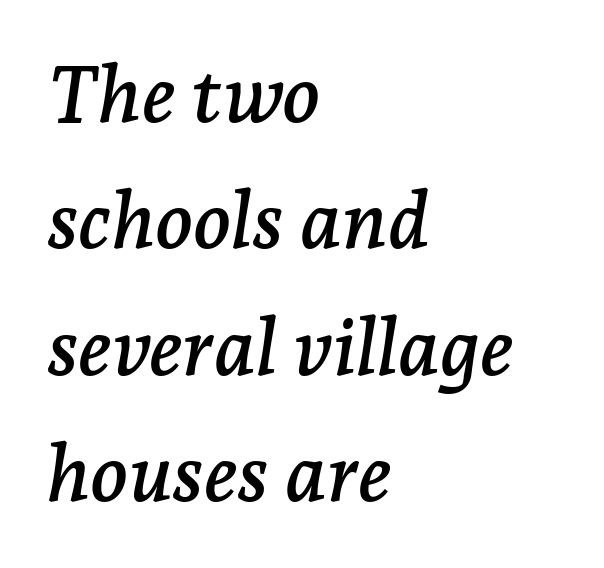
Q: Is the text italic (slanted)? A: Yes, it leans right by about 7 degrees.
Q: Is the typeface a serif or a sans-serif typeface? A: Serif.
Q: Is the text underlined? A: No.
Q: How is the paragraph aligned? A: Left-aligned.
Q: Is the spacing between letters normal or unusually wide? A: Normal.
Q: Is the spacing between lines tight, normal or loose? A: Normal.
Q: Width (condensed, normal, or wide)? A: Normal.
Q: Stroke contrast? A: Low.
Q: x-height? A: Medium.
Q: Monospaced? A: No.
